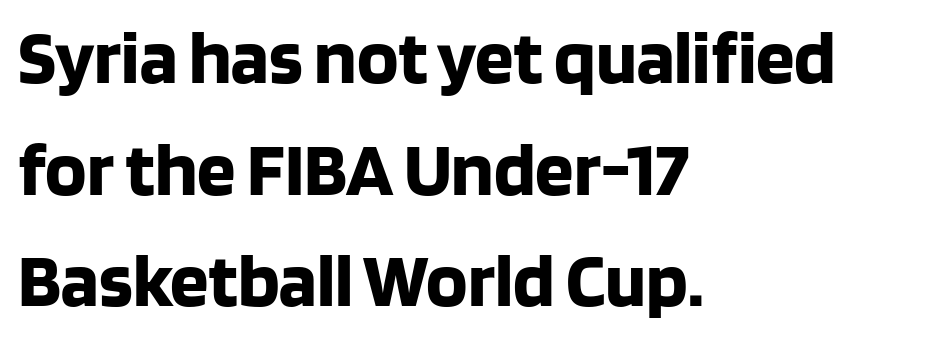
The image shows 77 px bold sans-serif type, upright; set left-aligned, normal line spacing (1.45x), normal letter spacing, not underlined; low stroke contrast and a large x-height.
